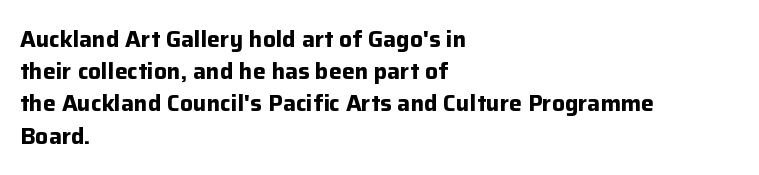
Q: Is the text bold? A: Yes.
Q: Is the text italic (slanted)? A: No, it is upright.
Q: Is the text underlined? A: No.
Q: How is the paragraph aligned? A: Left-aligned.
Q: Is the spacing between letters normal or unusually wide? A: Normal.
Q: Is the spacing between lines tight, normal or loose? A: Normal.
